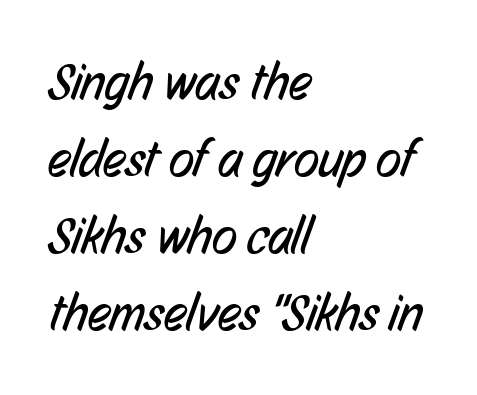
The image shows 52 px regular-weight, condensed sans-serif type; set left-aligned, normal line spacing (1.48x), normal letter spacing, not underlined; low stroke contrast and a medium x-height.
